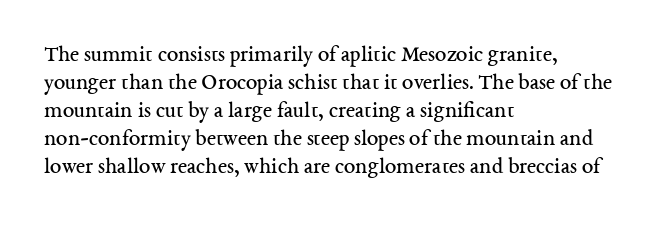
{"italic": "no", "bold": "no", "underline": "no", "align": "left", "line_spacing_ratio": 1.22, "letter_spacing": "normal", "letter_spacing_em": 0.0, "glyph_px": 23}
